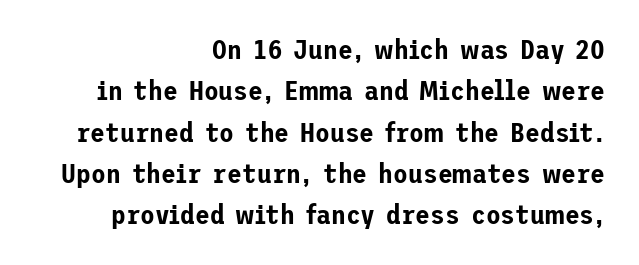
The image shows 27 px text type, upright; set right-aligned, normal line spacing (1.53x), normal letter spacing, not underlined.
